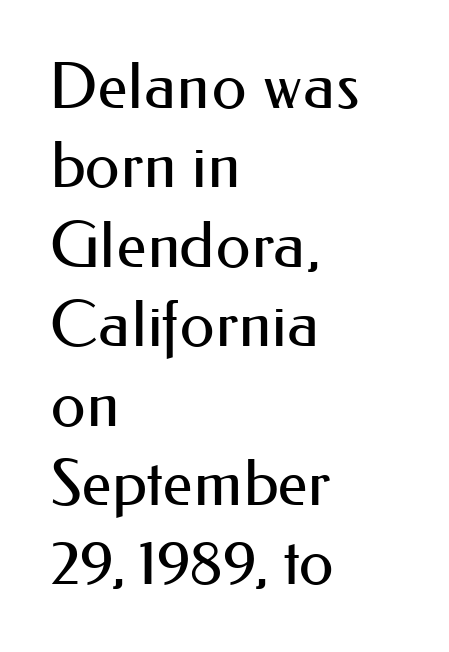
Q: Is the text bold? A: No.
Q: Is the text italic (slanted)? A: No, it is upright.
Q: Is the typeface a serif or a sans-serif typeface? A: Sans-serif.
Q: Is the text underlined? A: No.
Q: How is the paragraph aligned? A: Left-aligned.
Q: Is the spacing between letters normal or unusually wide? A: Normal.
Q: Is the spacing between lines tight, normal or loose? A: Normal.
Q: Width (condensed, normal, or wide)? A: Normal.
Q: Stroke contrast? A: Medium.
Q: x-height? A: Small.
Q: Monospaced? A: No.
